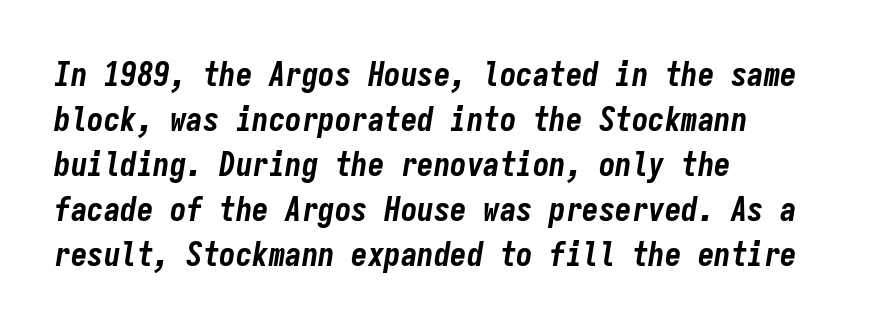
Q: Is the text bold? A: Yes.
Q: Is the text italic (slanted)? A: Yes, it leans right by about 9 degrees.
Q: Is the text underlined? A: No.
Q: How is the paragraph aligned? A: Left-aligned.
Q: Is the spacing between letters normal or unusually wide? A: Normal.
Q: Is the spacing between lines tight, normal or loose? A: Normal.
Q: Width (condensed, normal, or wide)? A: Condensed.
Q: Stroke contrast? A: Low.
Q: x-height? A: Medium.
Q: Monospaced? A: Yes.
